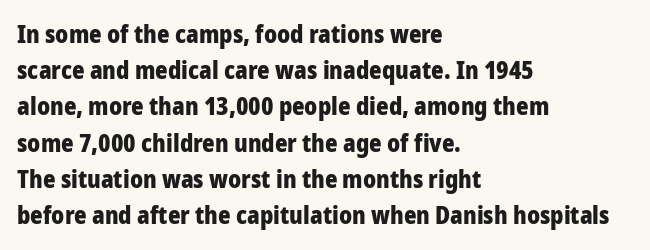
The vertical gap from one line to the next is medium. In terms of posture, this sample is upright. Look at the stroke-to-counter ratio: heavy, a bold. Clear beneath every line of the passage. Casual observation: everything's shoved over to the left. You could call the tracking neutral — neither tight nor loose.
